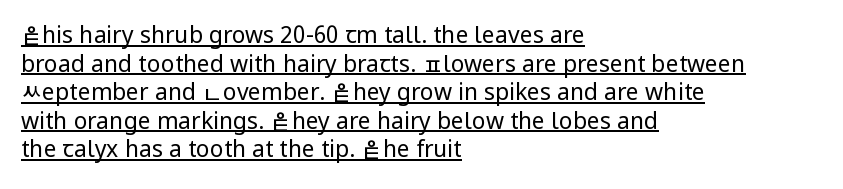
Between one letter and the next there's only the usual sliver of space. Leftover space on each line is placed entirely after the last word. The letters stand upright; this is a roman face. No heavy texture on the line: the type isn't bold. Underline: present.
